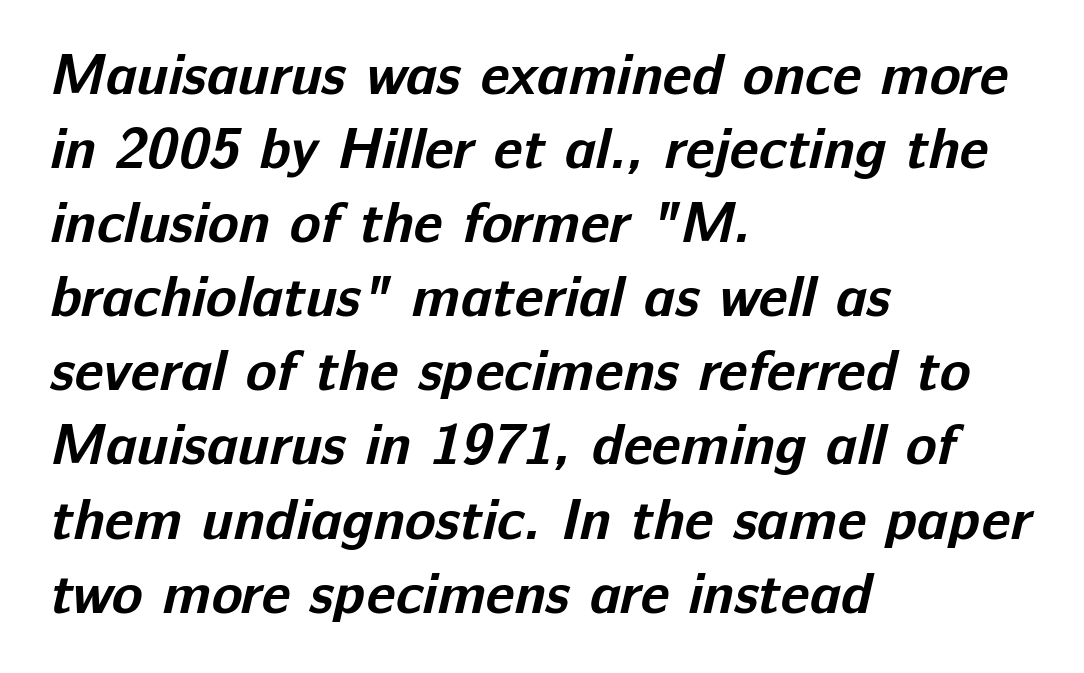
Q: Is the text bold? A: Yes.
Q: Is the typeface a serif or a sans-serif typeface? A: Sans-serif.
Q: Is the text underlined? A: No.
Q: How is the paragraph aligned? A: Left-aligned.
Q: Is the spacing between letters normal or unusually wide? A: Normal.
Q: Is the spacing between lines tight, normal or loose? A: Normal.
Q: Width (condensed, normal, or wide)? A: Normal.
Q: Stroke contrast? A: Low.
Q: x-height? A: Medium.
Q: Monospaced? A: No.
